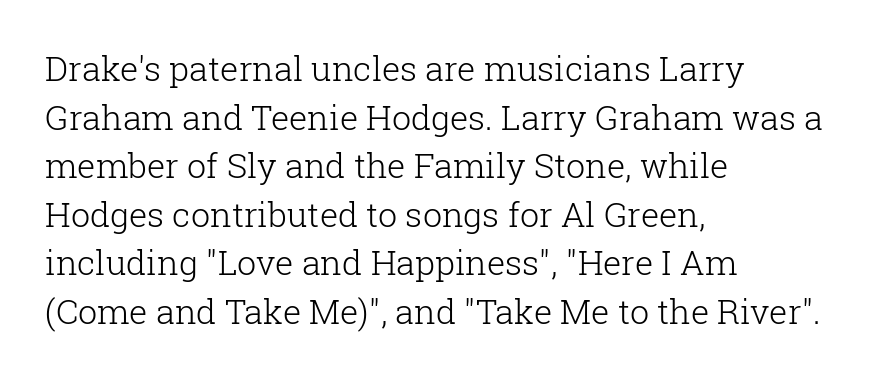
The line texture is even and compact thanks to regular tracking. The font family rendered here belongs to the serif group. Here the designer chose a conventional face with non-uniform glyph widths. Designer's note — italics off, roman on.
